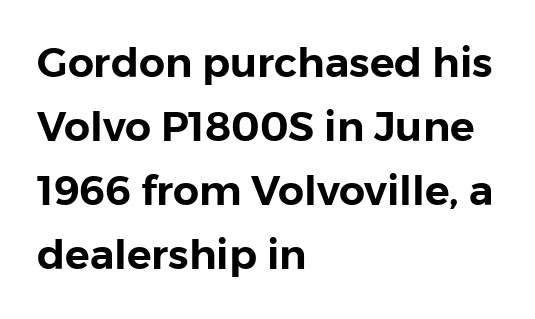
The image shows 41 px sans-serif type, upright; set left-aligned, normal line spacing (1.56x), normal letter spacing, not underlined; low stroke contrast and a medium x-height.
